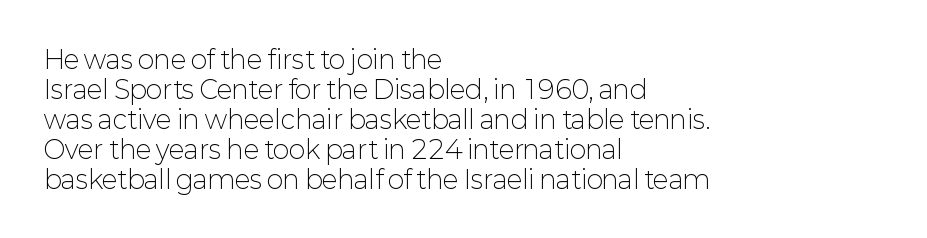
Stem width sits at or under what a default text font uses. Rendered with straight, roman letterforms. In CSS terms this would be text-align: left. Is the letter spacing exaggerated? No — it looks like the ordinary default.
